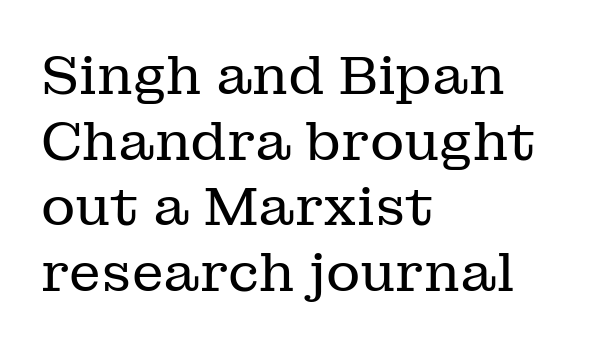
Q: Is the text bold? A: No.
Q: Is the text italic (slanted)? A: No, it is upright.
Q: Is the typeface a serif or a sans-serif typeface? A: Serif.
Q: Is the text underlined? A: No.
Q: How is the paragraph aligned? A: Left-aligned.
Q: Is the spacing between letters normal or unusually wide? A: Normal.
Q: Width (condensed, normal, or wide)? A: Normal.
Q: Stroke contrast? A: Low.
Q: x-height? A: Medium.
Q: Monospaced? A: No.
